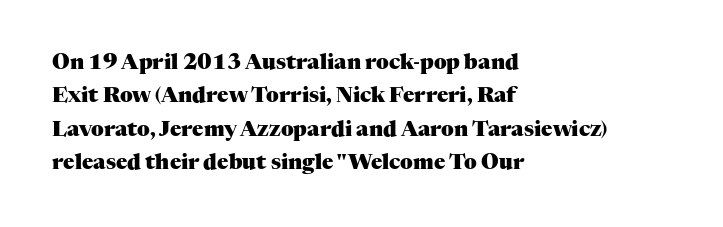
The image shows 21 px bold type, upright; set left-aligned, normal line spacing (1.59x), normal letter spacing, not underlined.
